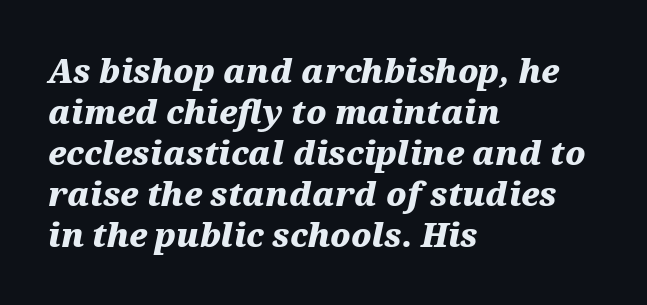
Note the varied advance widths — an 'i' is clearly narrower than an 'm'. Between one letter and the next there's only the usual sliver of space. Has an underline been added? It has not. Left-aligned paragraph, ragged on the right. Strokes here are thick enough to call this a true bold.
